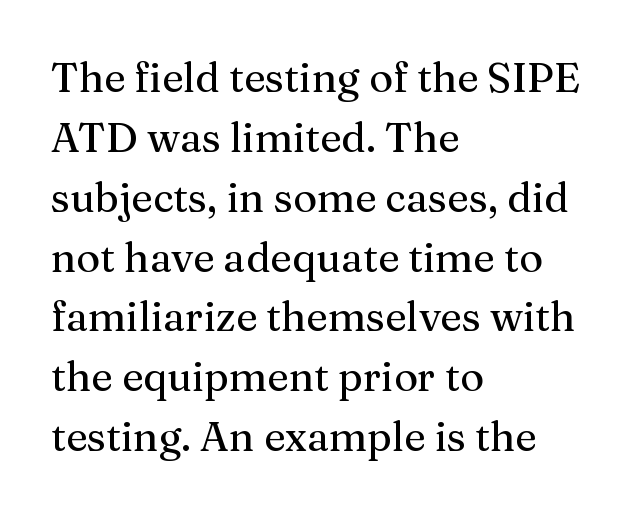
{"serif": "yes", "italic": "no", "width": "normal", "stroke_contrast": "medium", "x_height": "medium", "monospaced": "no", "underline": "no", "align": "left", "line_spacing": "normal", "line_spacing_ratio": 1.46, "letter_spacing": "normal", "letter_spacing_em": 0.0, "glyph_px": 41}
